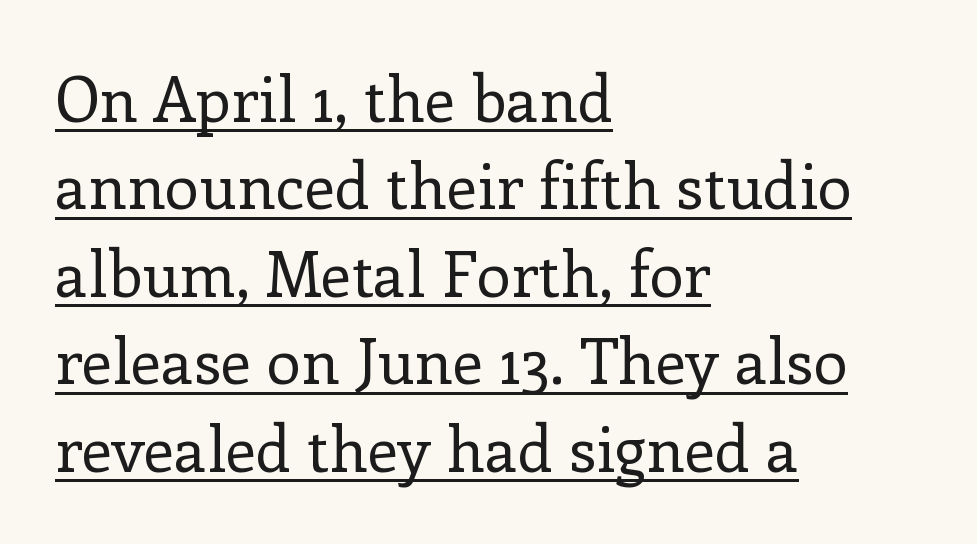
The image shows 62 px regular-weight serif type, upright; set left-aligned, normal line spacing (1.41x), normal letter spacing, underlined; low stroke contrast and a medium x-height.
